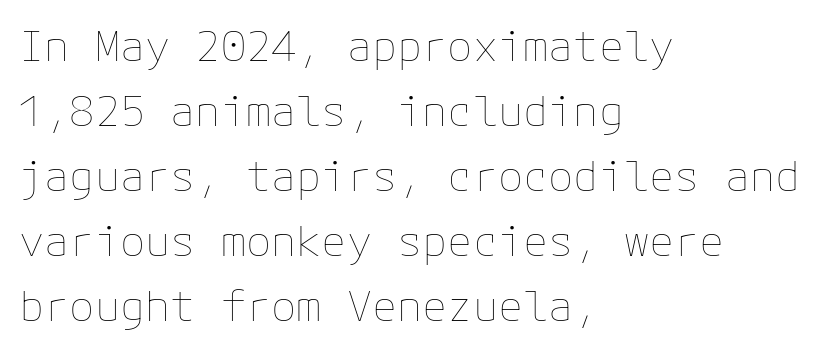
Q: Is the text bold? A: No.
Q: Is the text italic (slanted)? A: No, it is upright.
Q: Is the text underlined? A: No.
Q: How is the paragraph aligned? A: Left-aligned.
Q: Is the spacing between letters normal or unusually wide? A: Normal.
Q: Is the spacing between lines tight, normal or loose? A: Normal.
Q: Width (condensed, normal, or wide)? A: Normal.
Q: Stroke contrast? A: Low.
Q: x-height? A: Medium.
